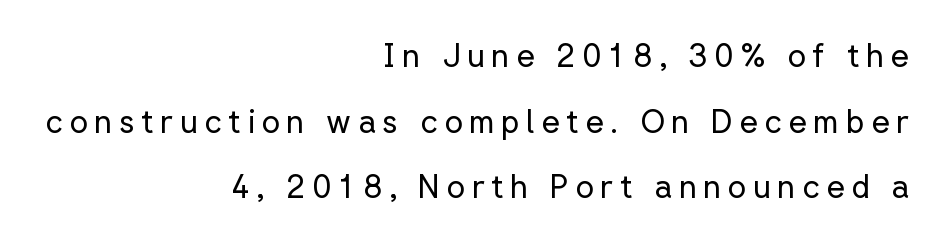
The image shows 32 px regular-weight sans-serif type, upright; set right-aligned, loose line spacing (2.05x), unusually wide letter spacing (+0.2 em), not underlined; low stroke contrast and a medium x-height.
